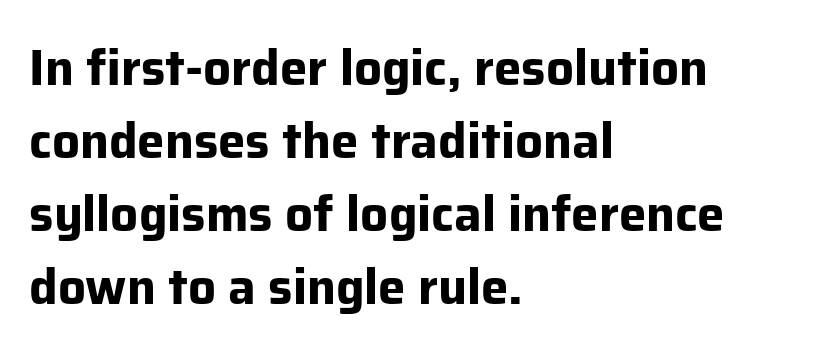
In terms of leading, this rendering sits right in the middle. The letters carry no serifs — their stems end cleanly without finishing strokes. Rendered with straight, roman letterforms. The setting favours the left margin, as ordinary paragraphs usually do.
